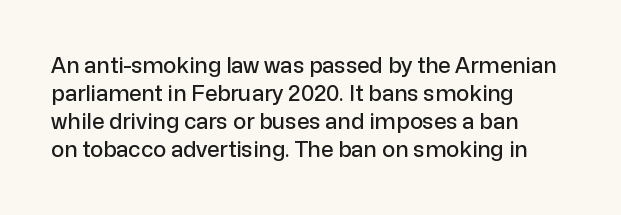
The image shows 22 px text type, upright; set left-aligned, normal line spacing (1.28x), normal letter spacing, not underlined.
